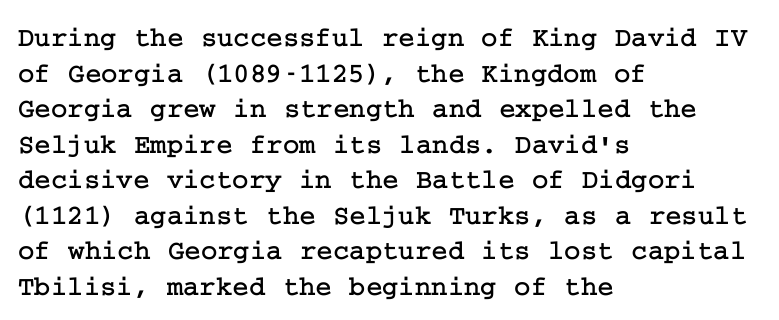
Horizontally, the lines are justified to the leading edge only. What stands out about the letter spacing? Nothing — it is the standard amount. You can tell from the footed stems that serif type was used. Italic: no, the glyphs are upright roman.
